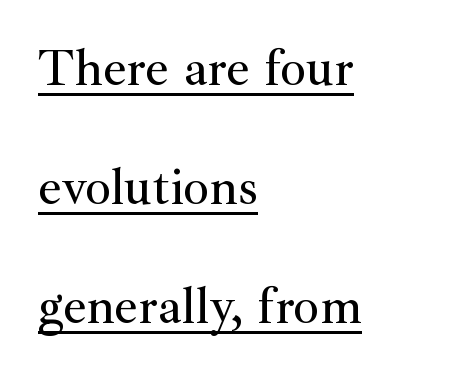
The image shows 52 px serif type, upright; set left-aligned, loose line spacing (2.29x), normal letter spacing, underlined; medium stroke contrast and a small x-height.
